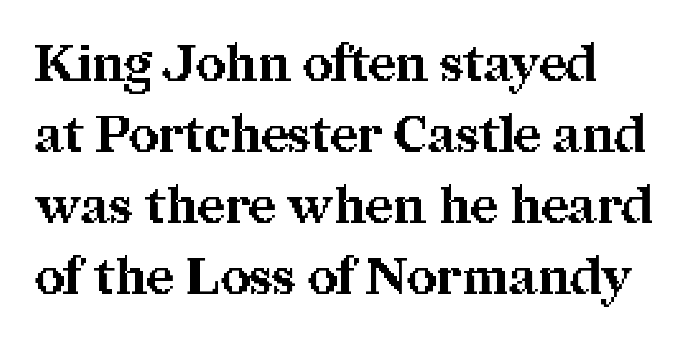
Q: Is the text bold? A: Yes.
Q: Is the text italic (slanted)? A: No, it is upright.
Q: Is the typeface a serif or a sans-serif typeface? A: Serif.
Q: Is the text underlined? A: No.
Q: Is the spacing between letters normal or unusually wide? A: Normal.
Q: Is the spacing between lines tight, normal or loose? A: Normal.
Q: Width (condensed, normal, or wide)? A: Normal.
Q: Stroke contrast? A: Medium.
Q: x-height? A: Medium.
Q: Monospaced? A: No.
